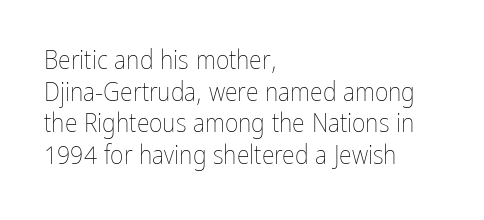
The image shows 26 px text type, upright; set left-aligned, line spacing 1.22x, normal letter spacing, not underlined.
